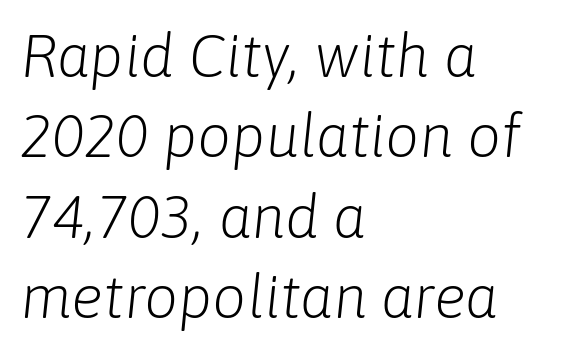
Q: Is the text bold? A: No.
Q: Is the text italic (slanted)? A: Yes, it leans right by about 6 degrees.
Q: Is the text underlined? A: No.
Q: How is the paragraph aligned? A: Left-aligned.
Q: Is the spacing between letters normal or unusually wide? A: Normal.
Q: Is the spacing between lines tight, normal or loose? A: Normal.
Q: Width (condensed, normal, or wide)? A: Normal.
Q: Stroke contrast? A: Low.
Q: x-height? A: Medium.
Q: Monospaced? A: No.
